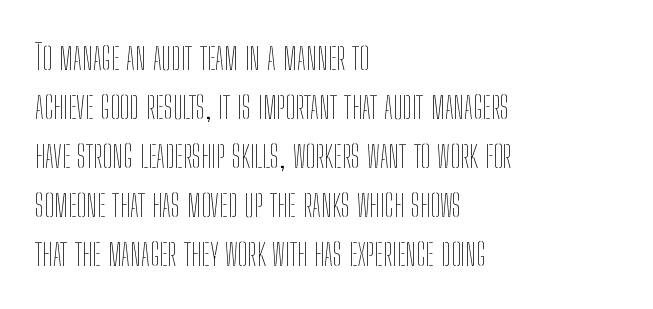
{"italic": "no", "bold": "no", "weight": "thin", "width": "condensed", "stroke_contrast": "low", "x_height": "medium", "monospaced": "no", "underline": "no", "align": "left", "line_spacing": "normal", "line_spacing_ratio": 1.4, "letter_spacing": "normal", "letter_spacing_em": 0.0, "glyph_px": 35}
